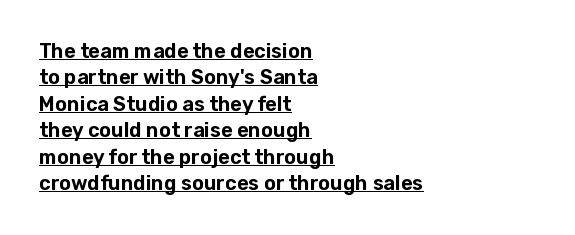
Q: Is the text italic (slanted)? A: No, it is upright.
Q: Is the text underlined? A: Yes.
Q: How is the paragraph aligned? A: Left-aligned.
Q: Is the spacing between letters normal or unusually wide? A: Normal.
Q: Is the spacing between lines tight, normal or loose? A: Normal.
